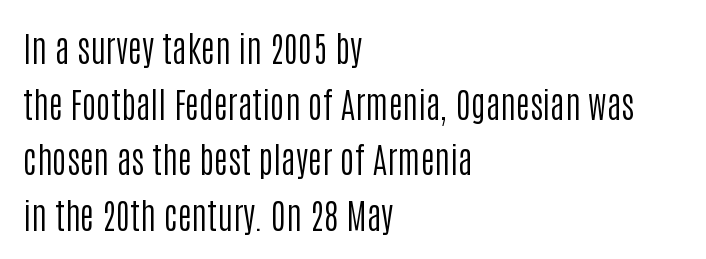
This rendering uses left alignment, leaving the right contour irregular. Baseline-to-baseline distance is the conventional proportion of letter height. Designer's note — italics off, roman on. The face used here is rendered with its standard letterfit.
